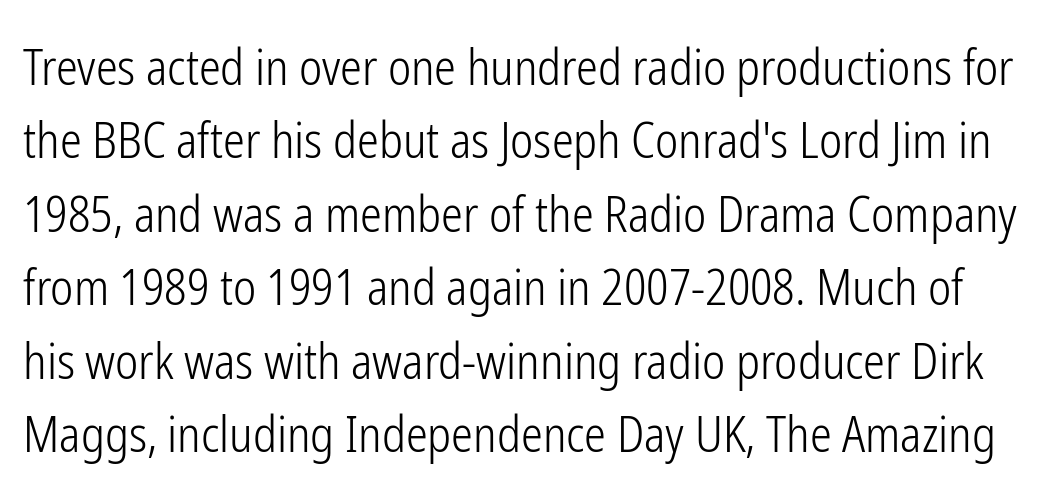
Q: Is the text bold? A: No.
Q: Is the text italic (slanted)? A: No, it is upright.
Q: Is the typeface a serif or a sans-serif typeface? A: Sans-serif.
Q: Is the text underlined? A: No.
Q: Is the spacing between letters normal or unusually wide? A: Normal.
Q: Is the spacing between lines tight, normal or loose? A: Normal.
Q: Width (condensed, normal, or wide)? A: Condensed.
Q: Stroke contrast? A: Low.
Q: x-height? A: Medium.
Q: Monospaced? A: No.
